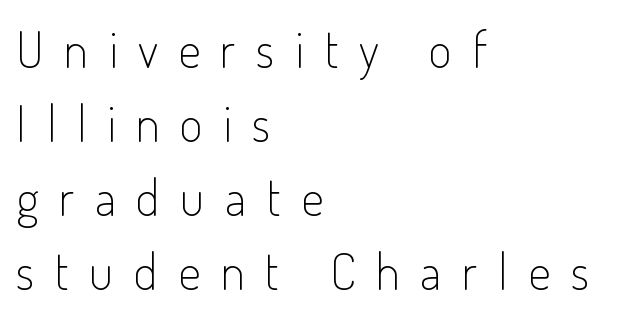
The image shows 50 px light, condensed sans-serif type, upright; set left-aligned, normal line spacing (1.48x), unusually wide letter spacing (+0.41 em), not underlined; low stroke contrast and a small x-height.
